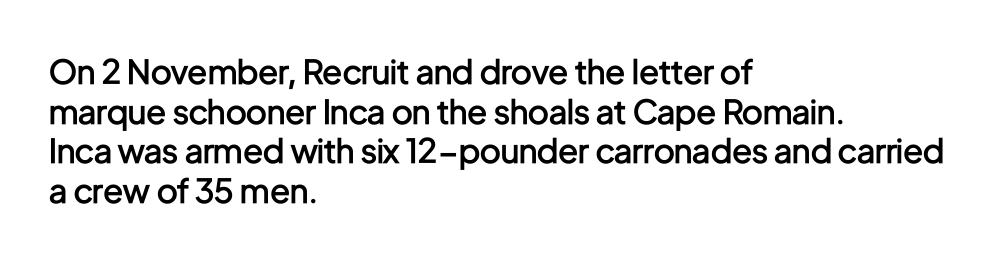
{"serif": "no", "italic": "no", "bold": "semi", "weight": "semibold", "width": "condensed", "stroke_contrast": "low", "x_height": "medium", "monospaced": "no", "underline": "no", "align": "left", "line_spacing_ratio": 1.2, "letter_spacing": "normal", "letter_spacing_em": 0.0, "glyph_px": 33}
